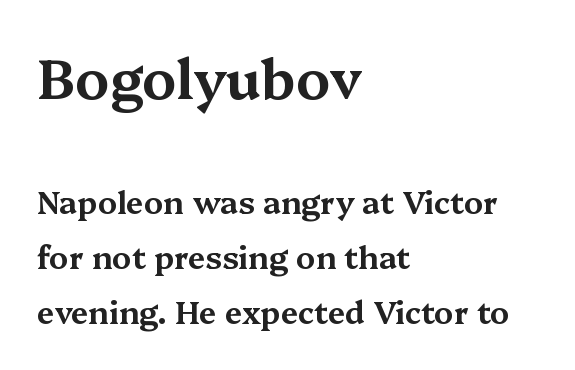
{"serif": "yes", "italic": "no", "width": "wide", "stroke_contrast": "medium", "x_height": "medium", "monospaced": "no", "underline": "no", "align": "left", "line_spacing_ratio": 1.78, "letter_spacing": "normal", "letter_spacing_em": 0.0, "larger_block": "first", "size_ratio": 1.77, "glyph_px": 55}
